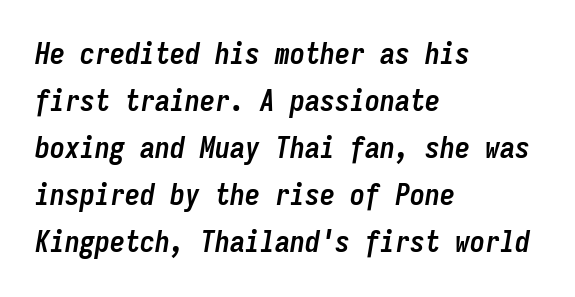
Q: Is the text bold? A: Yes.
Q: Is the text italic (slanted)? A: Yes, it leans right by about 9 degrees.
Q: Is the text underlined? A: No.
Q: How is the paragraph aligned? A: Left-aligned.
Q: Is the spacing between letters normal or unusually wide? A: Normal.
Q: Is the spacing between lines tight, normal or loose? A: Normal.
Q: Width (condensed, normal, or wide)? A: Condensed.
Q: Stroke contrast? A: Low.
Q: x-height? A: Medium.
Q: Monospaced? A: Yes.
